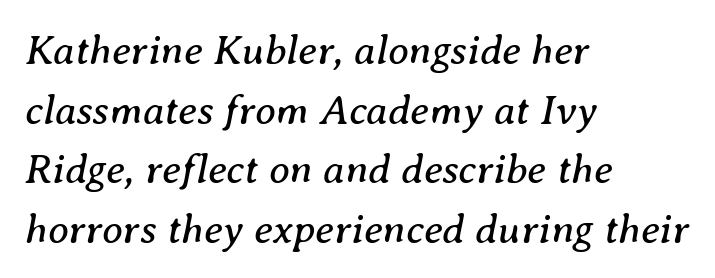
Q: Is the text bold? A: No.
Q: Is the text italic (slanted)? A: Yes, it leans right by about 8 degrees.
Q: Is the typeface a serif or a sans-serif typeface? A: Serif.
Q: Is the text underlined? A: No.
Q: How is the paragraph aligned? A: Left-aligned.
Q: Is the spacing between letters normal or unusually wide? A: Normal.
Q: Is the spacing between lines tight, normal or loose? A: Normal.
Q: Width (condensed, normal, or wide)? A: Normal.
Q: Stroke contrast? A: Medium.
Q: x-height? A: Medium.
Q: Monospaced? A: No.
